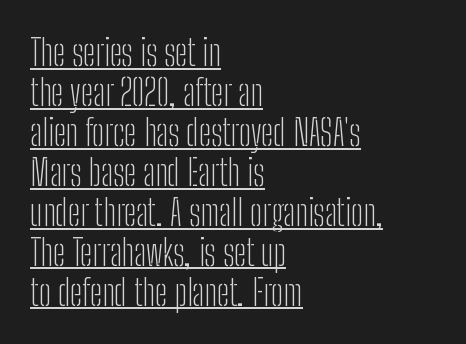
This is not heavy type; no bold has been used. Designer's note — italics off, roman on. Classification — sans serif. How are the letters spaced? Ordinarily, with no added tracking. Varying glyph widths throughout — classic text-font behaviour.
